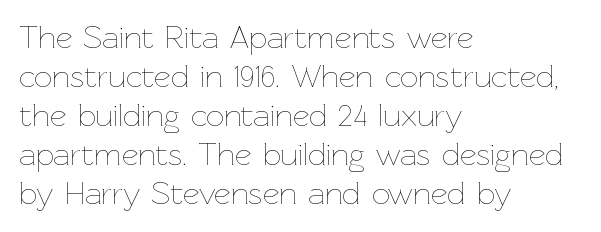
{"italic": "no", "bold": "no", "weight": "thin", "width": "normal", "stroke_contrast": "low", "x_height": "medium", "monospaced": "no", "underline": "no", "align": "left", "line_spacing_ratio": 1.22, "letter_spacing": "normal", "letter_spacing_em": 0.0, "glyph_px": 32}
